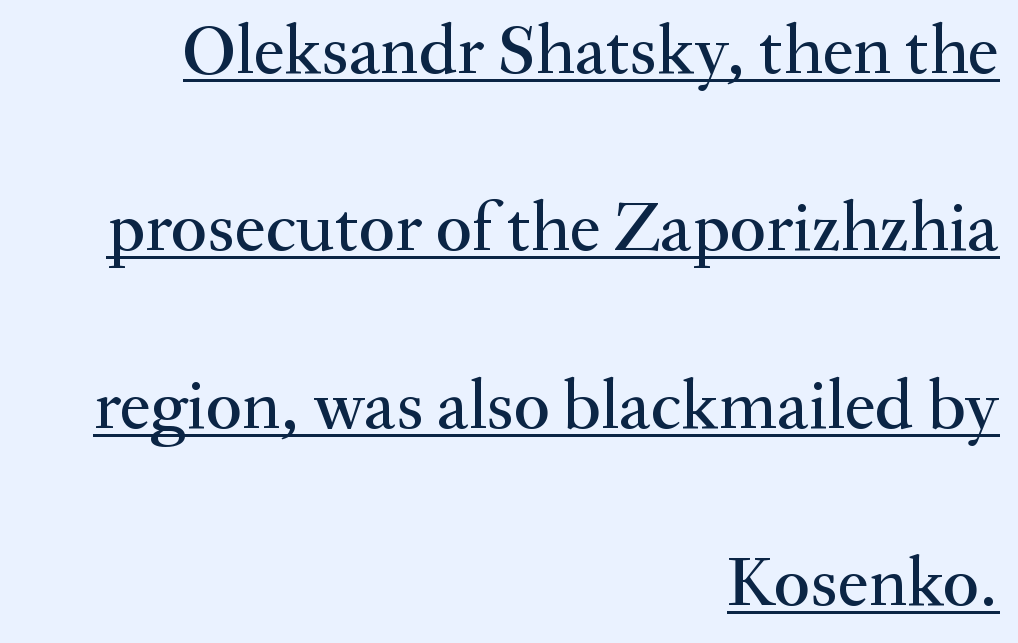
The image shows 71 px serif type, upright; set right-aligned, loose line spacing (2.5x), normal letter spacing, underlined; medium stroke contrast and a small x-height.
